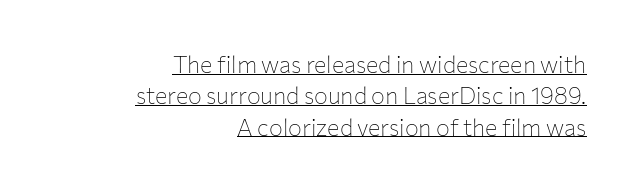
Line ends are locked; line starts wander. Vertical spacing — default. A baseline rule has been typeset under these characters. Unlike italic type, these characters show no tilt at all. Between one letter and the next there's only the usual sliver of space. These glyphs show unthickened strokes, regular width or finer.
